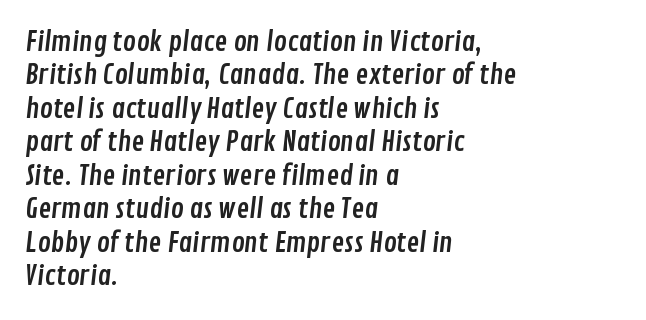
The glyphs are unaccompanied by any horizontal stroke below them. Spacing between characters is what you'd get straight out of the box. Horizontal alignment here is leftward, the default for most running prose.
